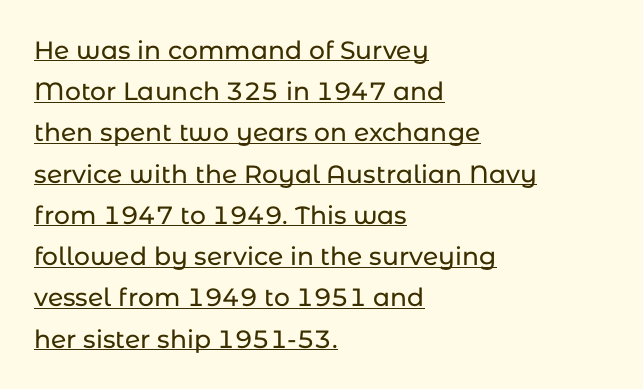
The image shows 25 px text type, upright; set left-aligned, normal line spacing (1.65x), normal letter spacing, underlined.
